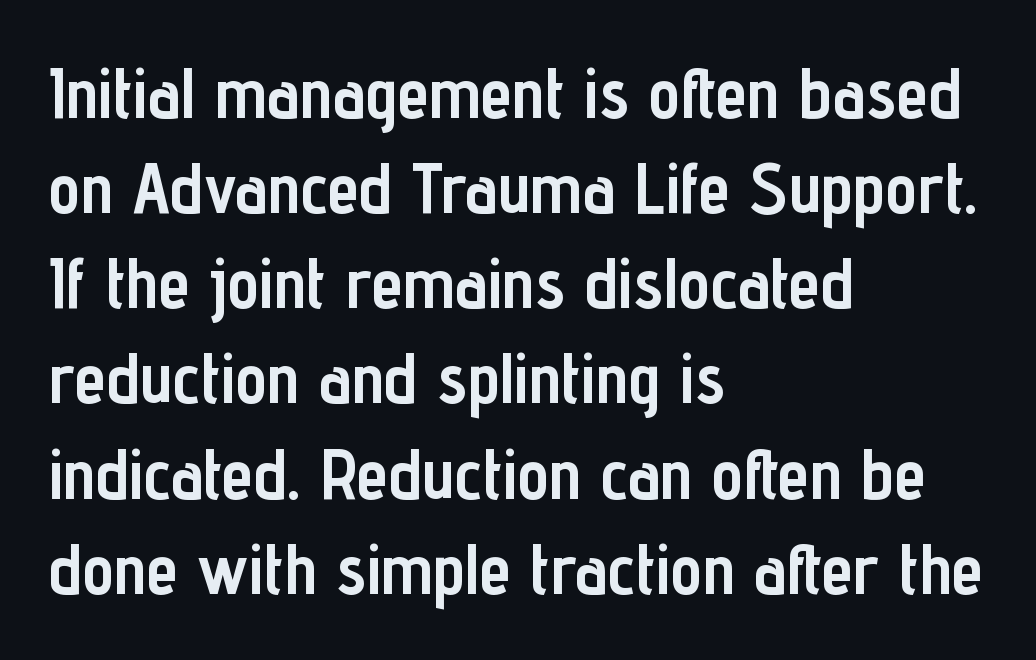
Q: Is the text bold? A: Yes.
Q: Is the text italic (slanted)? A: No, it is upright.
Q: Is the typeface a serif or a sans-serif typeface? A: Sans-serif.
Q: Is the text underlined? A: No.
Q: How is the paragraph aligned? A: Left-aligned.
Q: Is the spacing between letters normal or unusually wide? A: Normal.
Q: Is the spacing between lines tight, normal or loose? A: Normal.
Q: Width (condensed, normal, or wide)? A: Condensed.
Q: Stroke contrast? A: Low.
Q: x-height? A: Medium.
Q: Monospaced? A: No.
